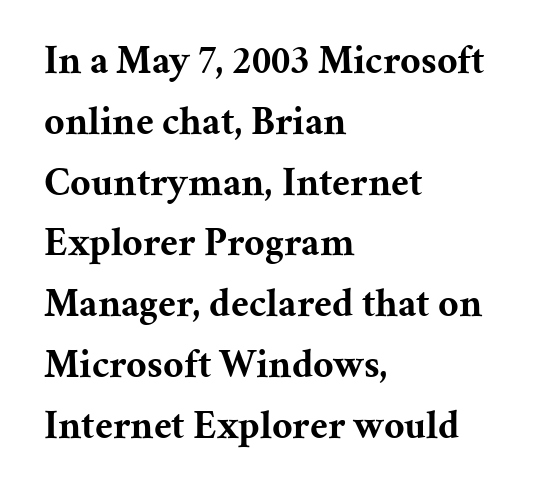
Does the weight exceed regular? Yes, all the way to bold. Here the designer chose a conventional face with non-uniform glyph widths. The foot of each line stays bare and open. Students, note that the glyphs here touch the page at normal intervals. The letters stand upright; this is a roman face.
